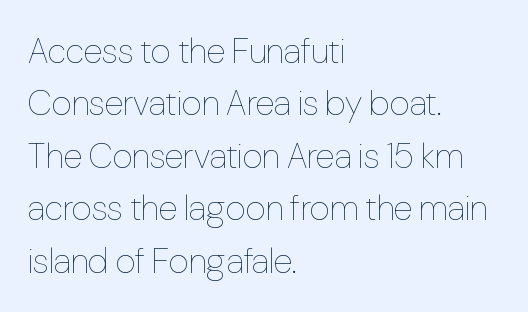
Is there any slant? The stems are plumb. Summary of vertical rhythm: regular, with standard interline spacing. This sample has the flowing, uneven cadence of proportional lettering. Letters have the restrained weight of plain body copy at most.
